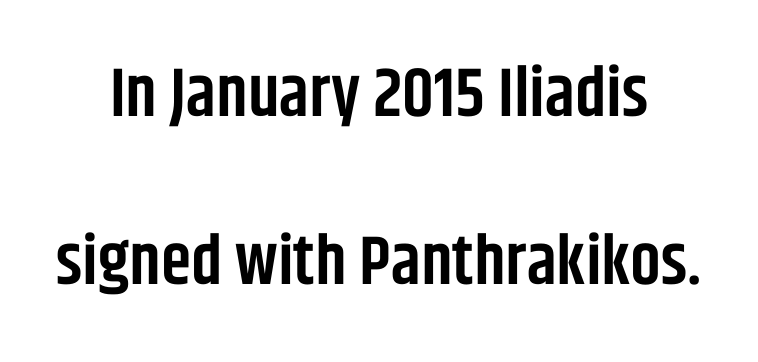
{"serif": "no", "italic": "no", "bold": "semi", "weight": "semibold", "width": "condensed", "stroke_contrast": "low", "x_height": "large", "monospaced": "no", "underline": "no", "line_spacing": "loose", "line_spacing_ratio": 2.44, "letter_spacing": "normal", "letter_spacing_em": 0.0, "glyph_px": 69}
